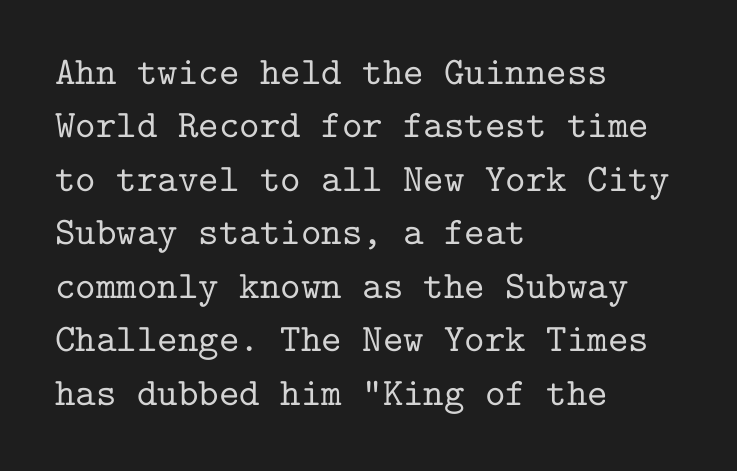
Q: Is the text italic (slanted)? A: No, it is upright.
Q: Is the typeface a serif or a sans-serif typeface? A: Serif.
Q: Is the text underlined? A: No.
Q: How is the paragraph aligned? A: Left-aligned.
Q: Is the spacing between letters normal or unusually wide? A: Normal.
Q: Is the spacing between lines tight, normal or loose? A: Normal.
Q: Width (condensed, normal, or wide)? A: Normal.
Q: Stroke contrast? A: Low.
Q: x-height? A: Medium.
Q: Monospaced? A: Yes.
